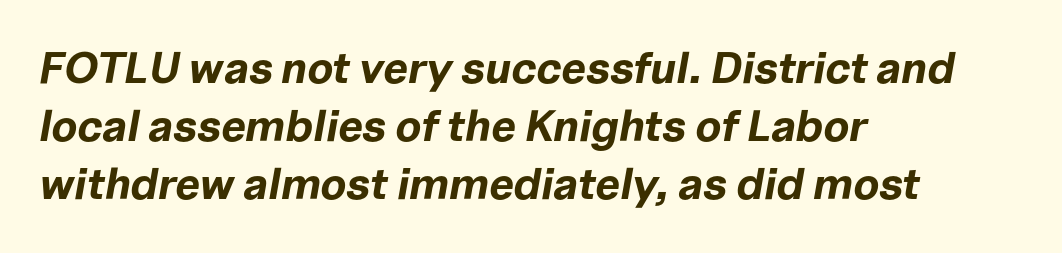
An italicized treatment has been applied to the whole sample. A typesetter would call this zero additional tracking. The paragraph shown leans on its left margin. Whoever set this chose a conventional vertical rhythm.
